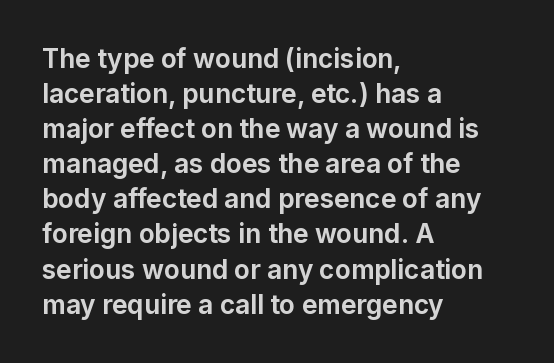
{"italic": "no", "bold": "yes", "underline": "no", "align": "left", "line_spacing": "normal", "line_spacing_ratio": 1.35, "letter_spacing": "normal", "letter_spacing_em": 0.0, "glyph_px": 26}
